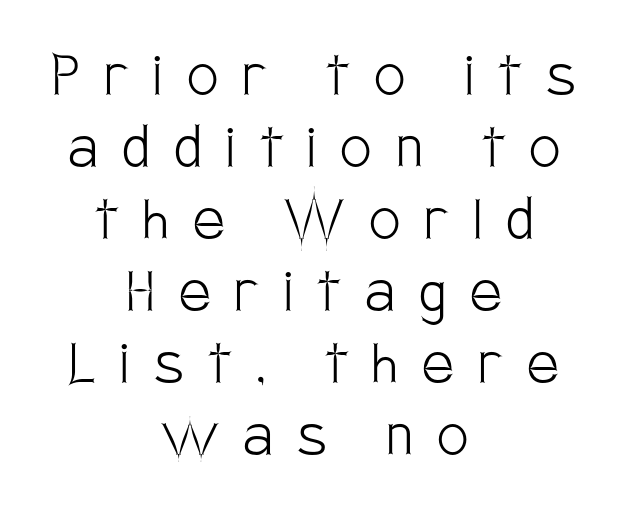
{"serif": "no", "italic": "no", "bold": "no", "weight": "light", "width": "condensed", "stroke_contrast": "low", "x_height": "large", "monospaced": "no", "underline": "no", "align": "center", "line_spacing": "tight", "line_spacing_ratio": 1.03, "letter_spacing": "wide", "letter_spacing_em": 0.35, "glyph_px": 70}
